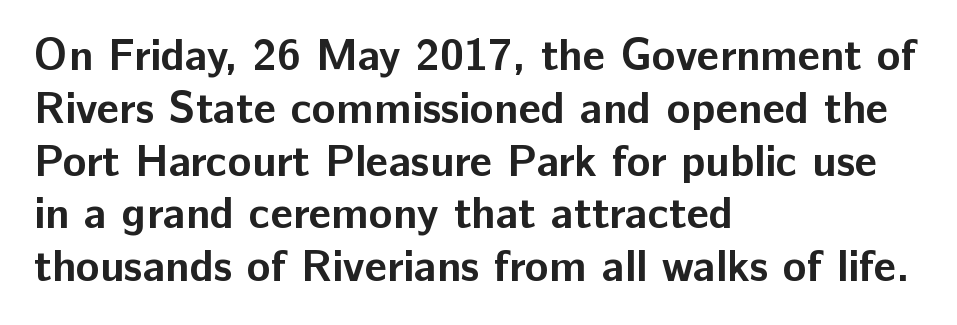
Proportional: the letters do not fall into vertical columns. These lines were composed using upright roman letters. The setting favours the left margin, as ordinary paragraphs usually do. Weight check: bold — yes, fully. Honestly, the letter spacing is just normal — you wouldn't notice it.
